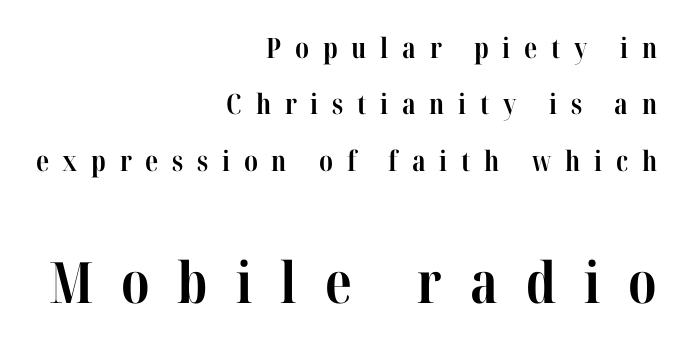
{"serif": "yes", "italic": "no", "bold": "yes", "weight": "bold", "width": "condensed", "stroke_contrast": "high", "x_height": "medium", "monospaced": "no", "underline": "no", "align": "right", "line_spacing": "loose", "line_spacing_ratio": 2.01, "letter_spacing": "wide", "letter_spacing_em": 0.49, "larger_block": "second", "size_ratio": 2.04, "glyph_px": 57}
